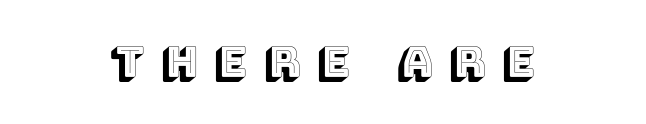
Varying glyph widths throughout — classic text-font behaviour. The tracking reads as deliberately expanded to a designer's eye. The paragraph has two soft edges and a firm central axis. You can tell it's not italic because the verticals are truly vertical.
